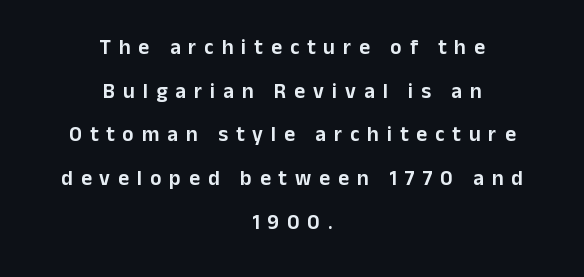
{"italic": "no", "underline": "no", "align": "center", "line_spacing": "loose", "line_spacing_ratio": 2.08, "letter_spacing": "wide", "letter_spacing_em": 0.38, "glyph_px": 21}
